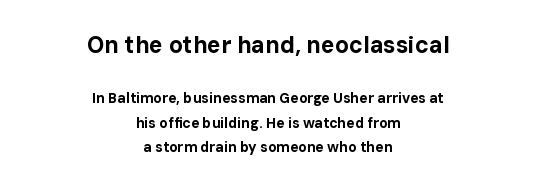
Q: Is the text bold? A: Yes.
Q: Is the text italic (slanted)? A: No, it is upright.
Q: Is the text underlined? A: No.
Q: How is the paragraph aligned? A: Centered.
Q: Is the spacing between letters normal or unusually wide? A: Normal.
Q: Which block of text is set in a larger size, the first (top) or the second (bottom)? A: The first (top) one.
